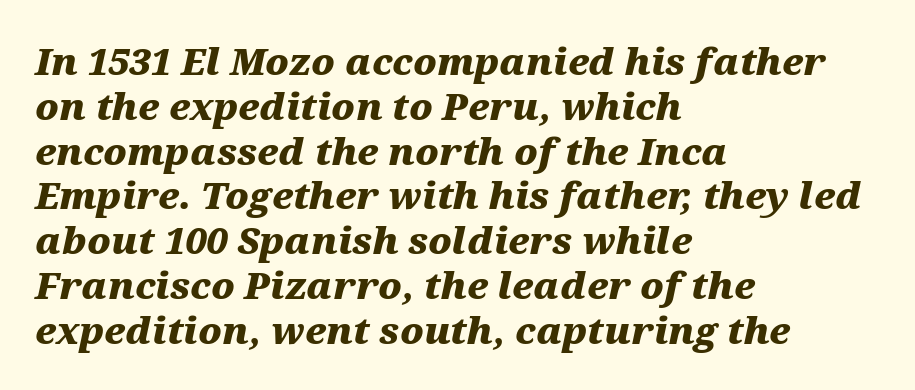
The image shows 37 px heavy, wide type, italic (leaning right); set left-aligned, line spacing 1.21x, normal letter spacing, not underlined; medium stroke contrast and a medium x-height.
